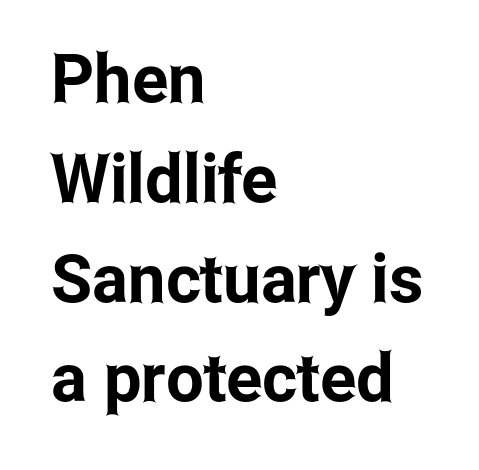
{"serif": "no", "italic": "no", "width": "condensed", "stroke_contrast": "low", "x_height": "medium", "monospaced": "no", "underline": "no", "align": "left", "line_spacing": "normal", "line_spacing_ratio": 1.49, "letter_spacing": "normal", "letter_spacing_em": 0.0, "glyph_px": 67}
